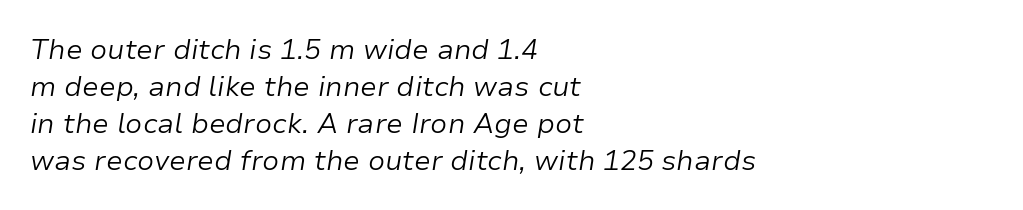
The typesetting does not lean heavy: it is not bold. Evenly set lines give the paragraph a standard silhouette. The text carries the slant typical of an italic or oblique font. Here the glyphs are tracked normally, forming tight word shapes. Honestly, there is no underline to notice here at all. Which margin do the lines hug? The left one — the right edge is uneven.
